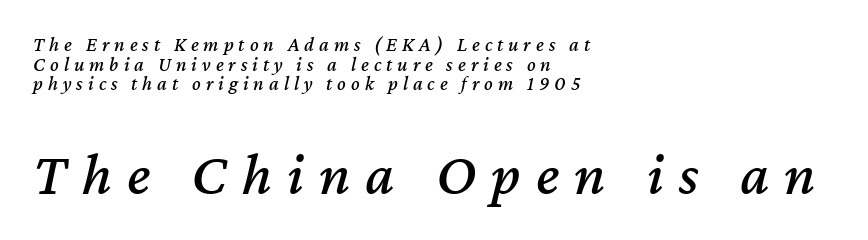
The image shows 60 px text type, italic (leaning right); set left-aligned, tight line spacing (0.98x), unusually wide letter spacing (+0.25 em), not underlined; the second (bottom) block is 3.0x larger; medium stroke contrast and a medium x-height.
